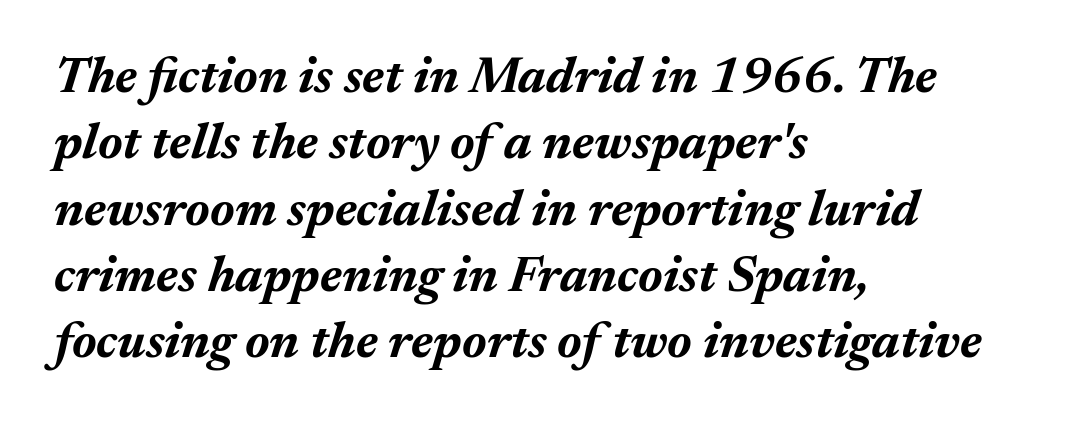
Q: Is the text bold? A: Yes.
Q: Is the text italic (slanted)? A: Yes, it leans right by about 17 degrees.
Q: Is the text underlined? A: No.
Q: How is the paragraph aligned? A: Left-aligned.
Q: Is the spacing between letters normal or unusually wide? A: Normal.
Q: Is the spacing between lines tight, normal or loose? A: Normal.
Q: Width (condensed, normal, or wide)? A: Normal.
Q: Stroke contrast? A: Medium.
Q: x-height? A: Medium.
Q: Monospaced? A: No.
